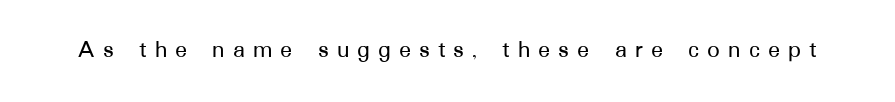
{"italic": "no", "underline": "no", "letter_spacing": "wide", "letter_spacing_em": 0.32, "glyph_px": 25}
